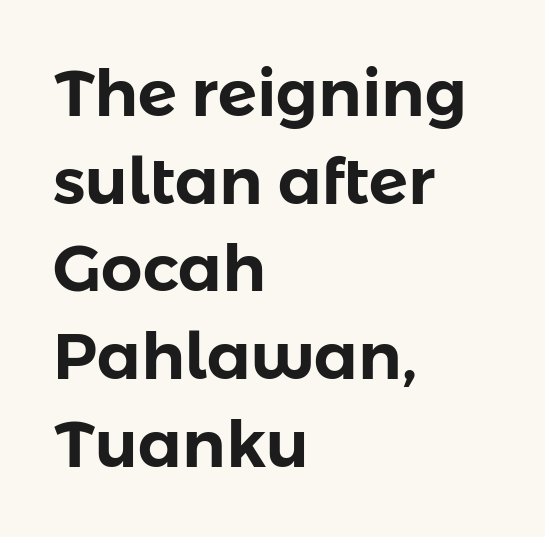
The image shows 65 px sans-serif type, upright; set left-aligned, normal line spacing (1.35x), normal letter spacing, not underlined; low stroke contrast and a medium x-height.
